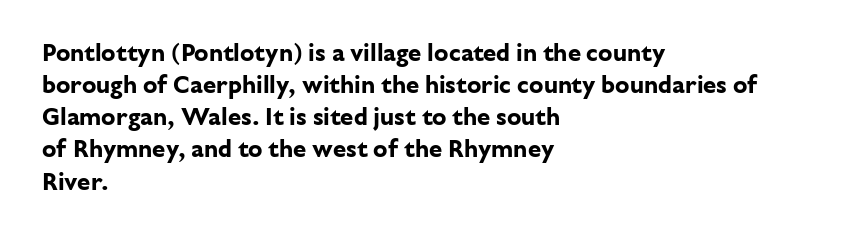
{"italic": "no", "bold": "yes", "underline": "no", "align": "left", "line_spacing": "normal", "line_spacing_ratio": 1.34, "letter_spacing": "normal", "letter_spacing_em": 0.0, "glyph_px": 24}
